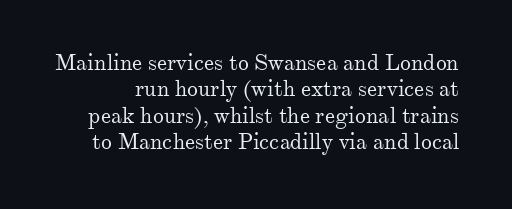
Q: Is the text bold? A: No.
Q: Is the text italic (slanted)? A: No, it is upright.
Q: Is the text underlined? A: No.
Q: Is the spacing between letters normal or unusually wide? A: Normal.
